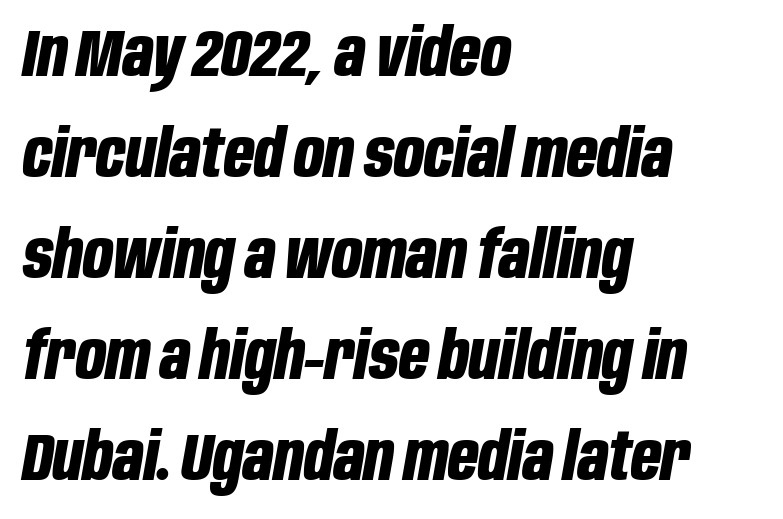
Q: Is the text bold? A: Yes.
Q: Is the text italic (slanted)? A: Yes, it leans right by about 10 degrees.
Q: Is the text underlined? A: No.
Q: How is the paragraph aligned? A: Left-aligned.
Q: Is the spacing between letters normal or unusually wide? A: Normal.
Q: Is the spacing between lines tight, normal or loose? A: Normal.
Q: Width (condensed, normal, or wide)? A: Condensed.
Q: Stroke contrast? A: Low.
Q: x-height? A: Large.
Q: Monospaced? A: No.
